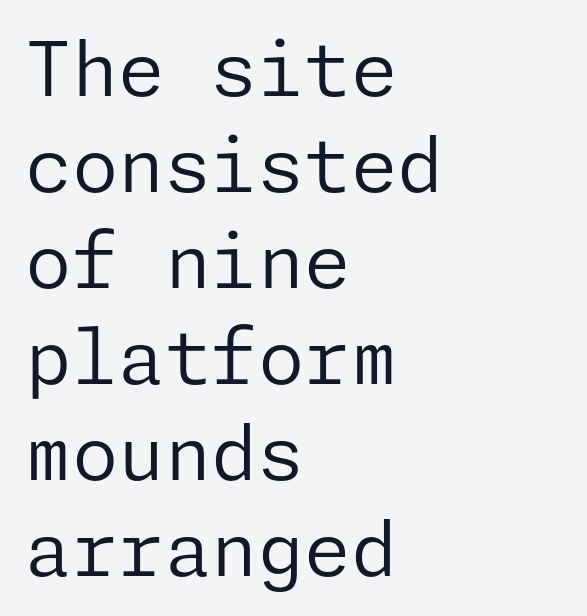
{"serif": "no", "italic": "no", "bold": "no", "weight": "regular", "width": "normal", "stroke_contrast": "low", "x_height": "medium", "underline": "no", "align": "left", "line_spacing": "normal", "line_spacing_ratio": 1.28, "letter_spacing": "normal", "letter_spacing_em": 0.0, "glyph_px": 75}
